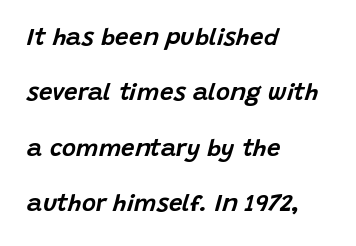
Designer's note — italics engaged. A great deal of white space separates one row of letters from the next. The strip under each line holds only bare page. The passage is arranged the way most books set body copy — flush left.
